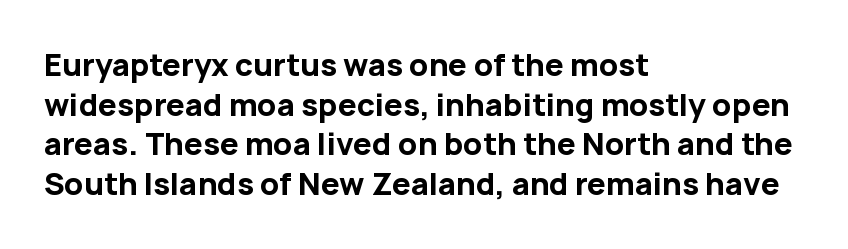
Q: Is the text bold? A: Yes.
Q: Is the text italic (slanted)? A: No, it is upright.
Q: Is the typeface a serif or a sans-serif typeface? A: Sans-serif.
Q: Is the text underlined? A: No.
Q: How is the paragraph aligned? A: Left-aligned.
Q: Is the spacing between letters normal or unusually wide? A: Normal.
Q: Is the spacing between lines tight, normal or loose? A: Normal.
Q: Width (condensed, normal, or wide)? A: Normal.
Q: Stroke contrast? A: Low.
Q: x-height? A: Medium.
Q: Monospaced? A: No.
